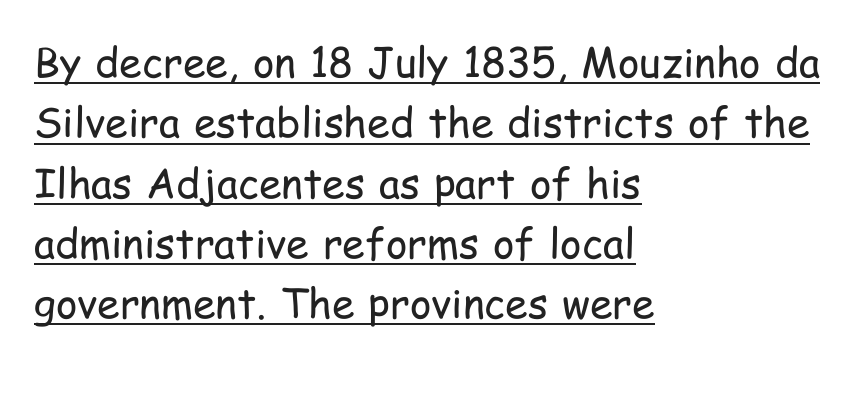
{"serif": "no", "italic": "no", "bold": "no", "weight": "regular", "width": "condensed", "stroke_contrast": "low", "x_height": "medium", "monospaced": "no", "underline": "yes", "align": "left", "line_spacing": "normal", "line_spacing_ratio": 1.47, "letter_spacing": "normal", "letter_spacing_em": 0.0, "glyph_px": 41}
